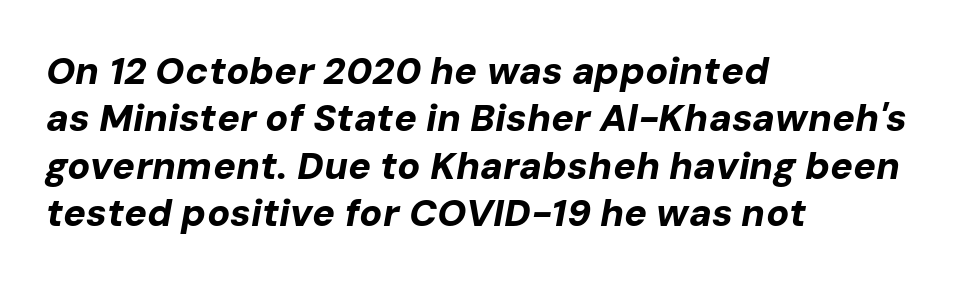
What stands out about the letter spacing? Nothing — it is the standard amount. Layout note: lines flush left. Only glyphs here, with clear space below each row. Regarding leading, the lines here are spaced in the standard way. This sample has the flowing, uneven cadence of proportional lettering.
